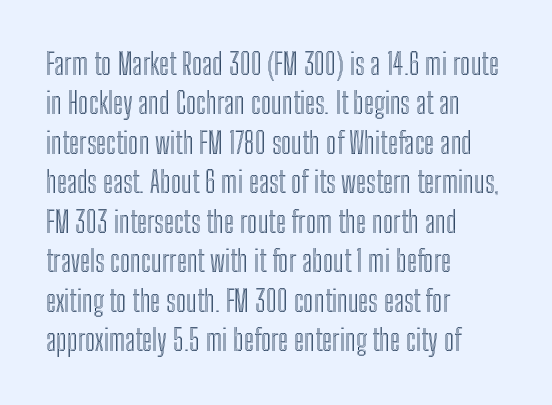
The image shows 29 px condensed type, upright; set left-aligned, normal line spacing (1.36x), normal letter spacing, not underlined; a medium x-height.
